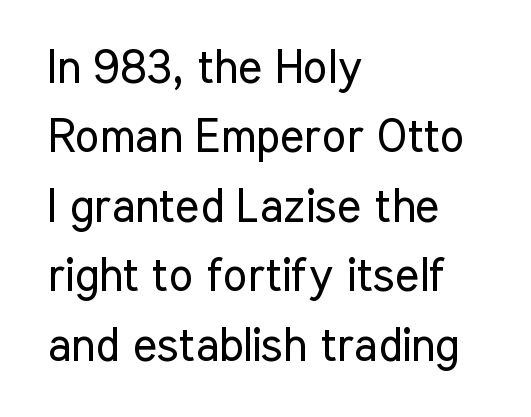
The image shows 46 px regular-weight, condensed sans-serif type, upright; set left-aligned, normal line spacing (1.51x), normal letter spacing, not underlined; low stroke contrast and a medium x-height.
